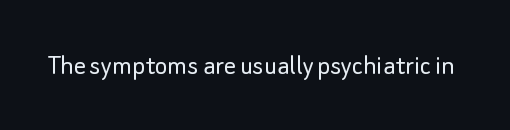
Is the type heavy? It reads as light-to-regular instead. Each letter keeps its own natural width here, so spacing adapts to shape. Posture: vertical. Anything drawn beneath the words? Only blank space. Caption: standard tracking, unaltered.
